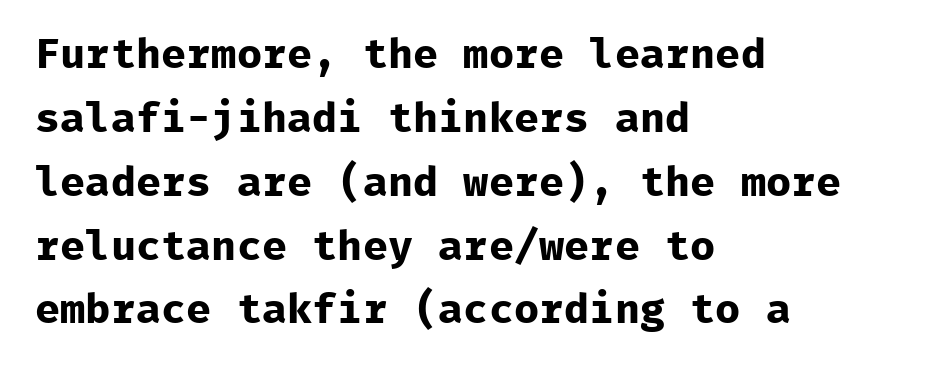
{"serif": "no", "italic": "no", "bold": "yes", "weight": "bold", "width": "normal", "stroke_contrast": "low", "x_height": "medium", "monospaced": "yes", "underline": "no", "align": "left", "line_spacing": "normal", "line_spacing_ratio": 1.52, "letter_spacing": "normal", "letter_spacing_em": 0.0, "glyph_px": 42}
